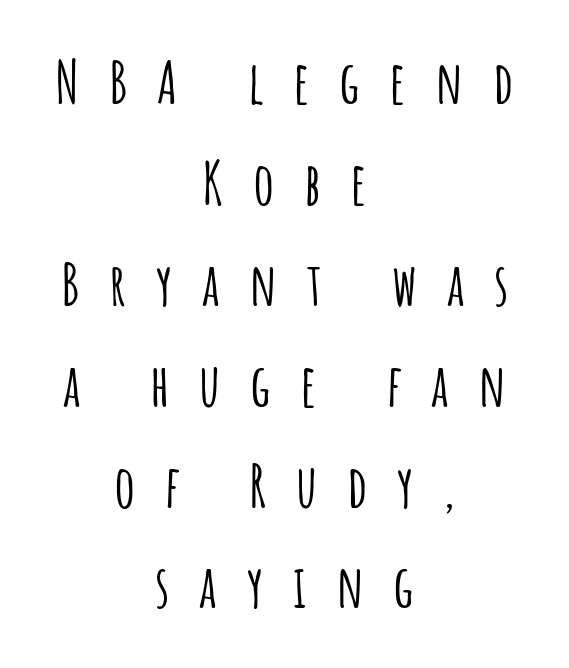
The image shows 59 px condensed sans-serif type, upright; set centered, line spacing 1.71x, unusually wide letter spacing (+0.5 em), not underlined; low stroke contrast and a large x-height.
